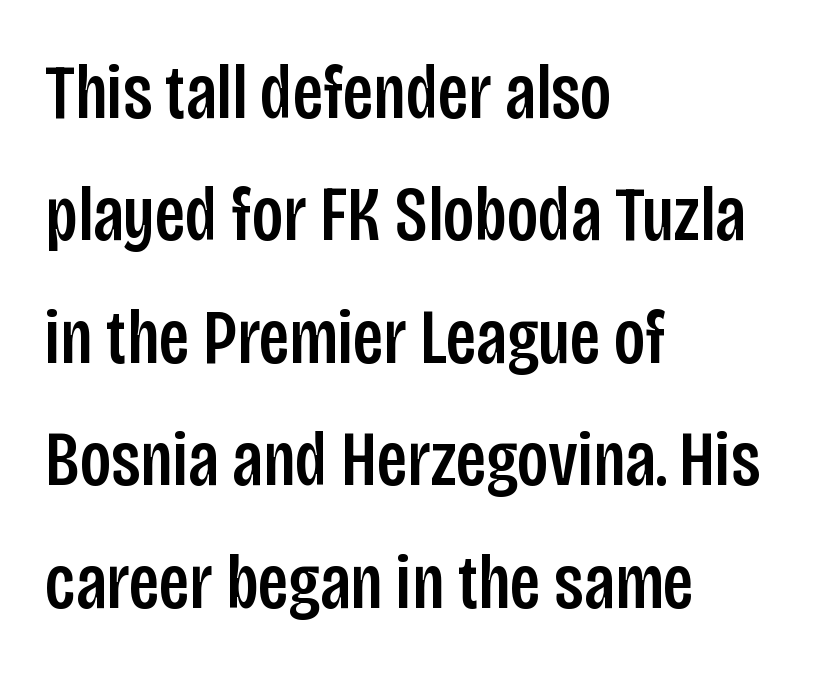
A sans-serif font was chosen for this passage. Honestly, the row spacing looks completely unremarkable. A typesetter would mark this as roman, not italic. Only glyphs here, with clear space below each row. The horizontal fit of the characters is conventional and even.
